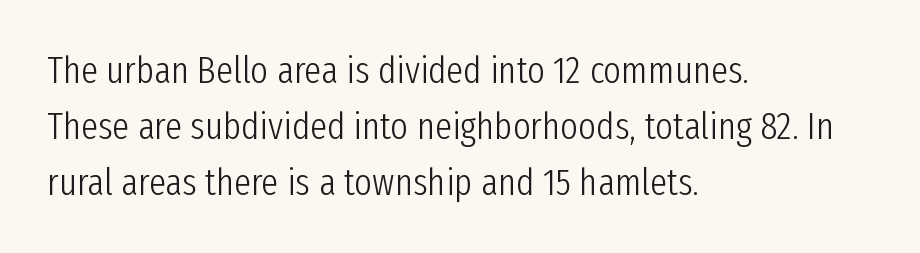
Q: Is the text bold? A: No.
Q: Is the text italic (slanted)? A: No, it is upright.
Q: Is the typeface a serif or a sans-serif typeface? A: Sans-serif.
Q: Is the text underlined? A: No.
Q: How is the paragraph aligned? A: Left-aligned.
Q: Is the spacing between letters normal or unusually wide? A: Normal.
Q: Is the spacing between lines tight, normal or loose? A: Normal.
Q: Width (condensed, normal, or wide)? A: Condensed.
Q: Stroke contrast? A: Low.
Q: x-height? A: Medium.
Q: Monospaced? A: No.
